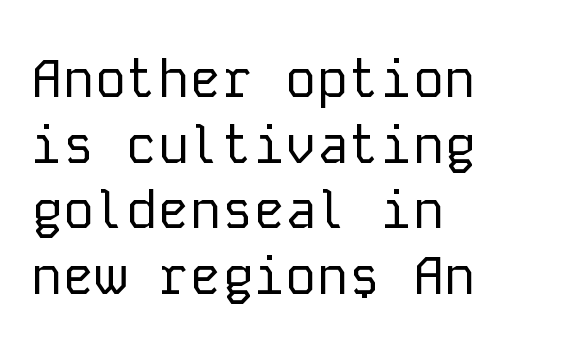
Q: Is the text bold? A: No.
Q: Is the text italic (slanted)? A: No, it is upright.
Q: Is the typeface a serif or a sans-serif typeface? A: Sans-serif.
Q: Is the text underlined? A: No.
Q: How is the paragraph aligned? A: Left-aligned.
Q: Is the spacing between letters normal or unusually wide? A: Normal.
Q: Width (condensed, normal, or wide)? A: Normal.
Q: Stroke contrast? A: Low.
Q: x-height? A: Medium.
Q: Monospaced? A: Yes.
